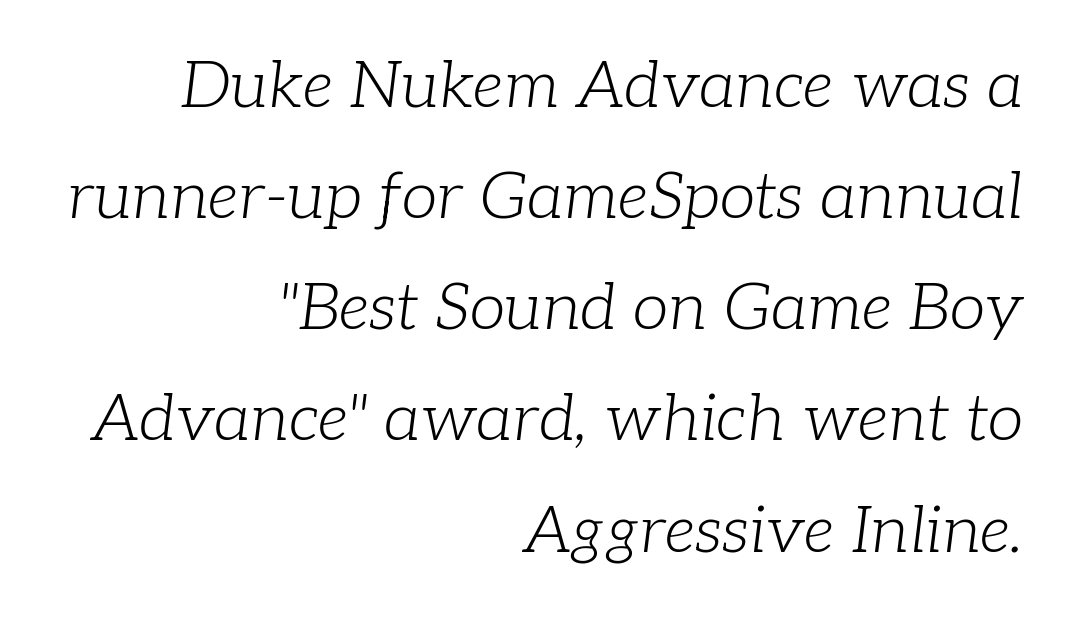
The image shows 65 px light serif type, italic (leaning right); set right-aligned, line spacing 1.71x, normal letter spacing, not underlined; low stroke contrast and a medium x-height.
